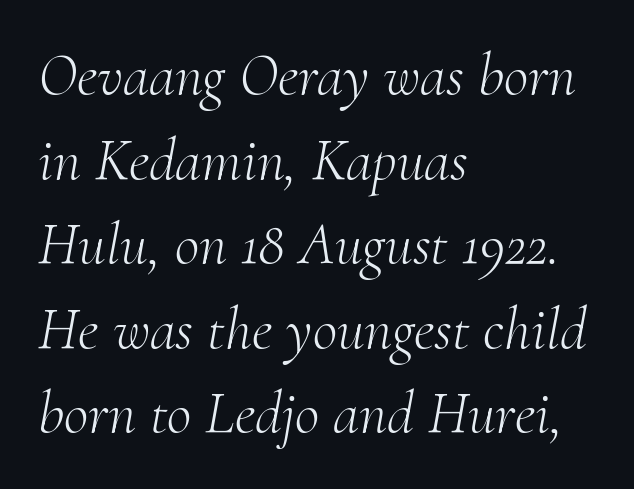
The image shows 60 px light serif type, italic (leaning right); set left-aligned, normal line spacing (1.41x), normal letter spacing, not underlined; medium stroke contrast and a small x-height.
